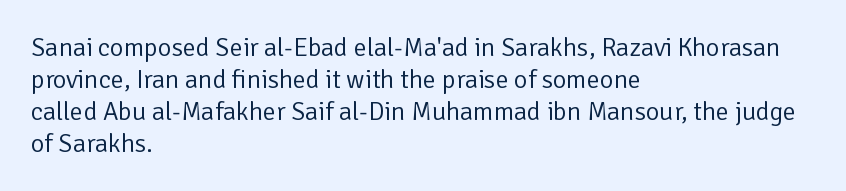
The image shows 26 px text type, upright; set left-aligned, line spacing 1.23x, normal letter spacing, not underlined.
